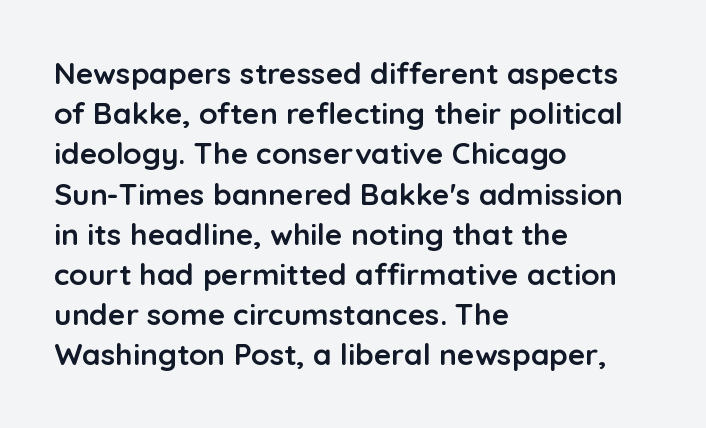
Character widths vary here, with narrow letters taking less room than wide ones. Honestly, the row spacing looks completely unremarkable. Posture: straight, roman, zero tilt. Serifs: no, the terminals of the letterforms are clean. The tracking reads as untouched default to a designer's eye.
